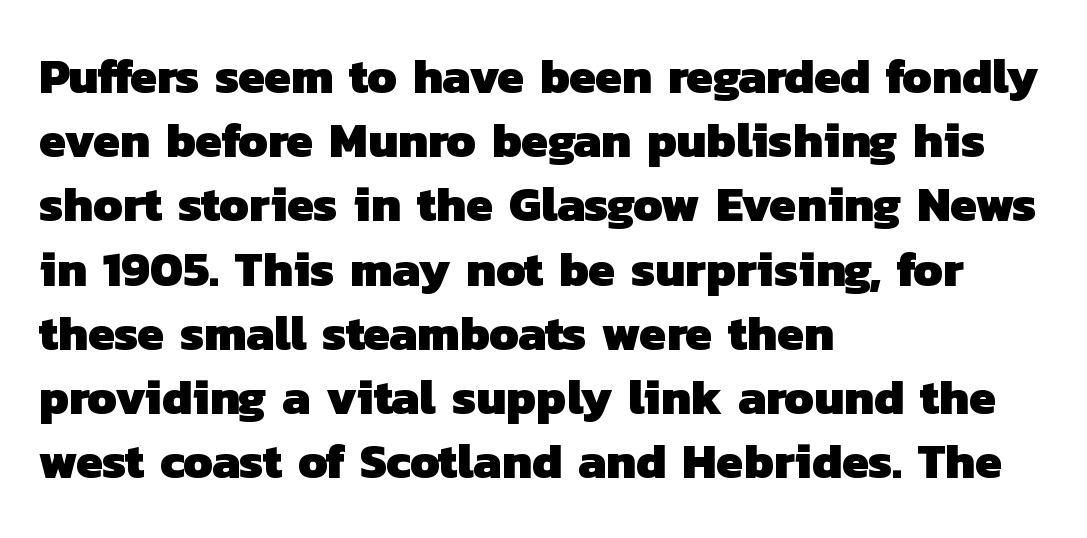
Q: Is the text bold? A: Yes.
Q: Is the typeface a serif or a sans-serif typeface? A: Sans-serif.
Q: Is the text underlined? A: No.
Q: How is the paragraph aligned? A: Left-aligned.
Q: Is the spacing between letters normal or unusually wide? A: Normal.
Q: Is the spacing between lines tight, normal or loose? A: Normal.
Q: Width (condensed, normal, or wide)? A: Normal.
Q: Stroke contrast? A: Low.
Q: x-height? A: Medium.
Q: Monospaced? A: No.
